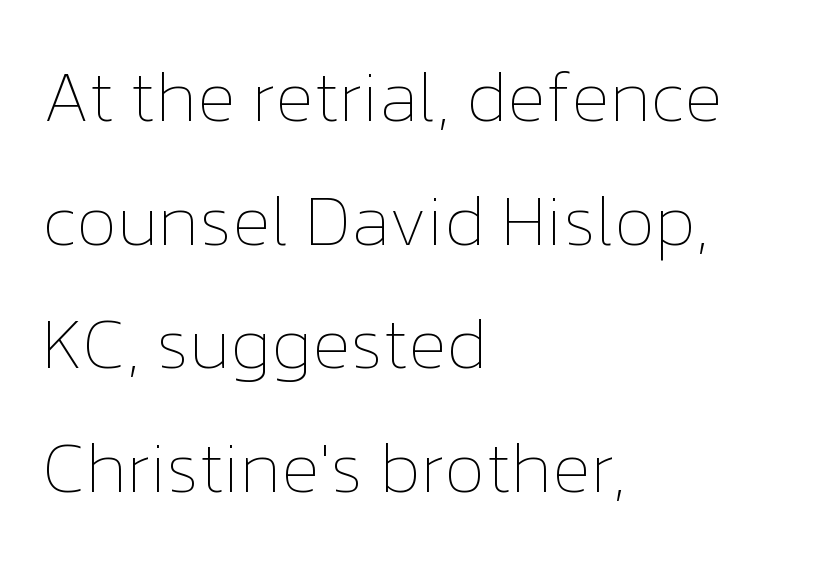
Designer's note — italics off, roman on. Characters follow at the spacing the type designer built in. The glyphs are unaccompanied by any horizontal stroke below them. The paragraph has a hard left edge and a soft right edge.
